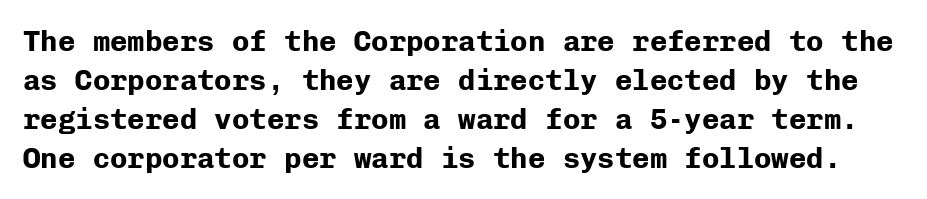
Italic: no, the glyphs are upright roman. Just letters on the line, the space beneath them empty. Does the weight exceed regular? Yes, all the way to bold. Looks like terminal output: every glyph gets an equal slot.
